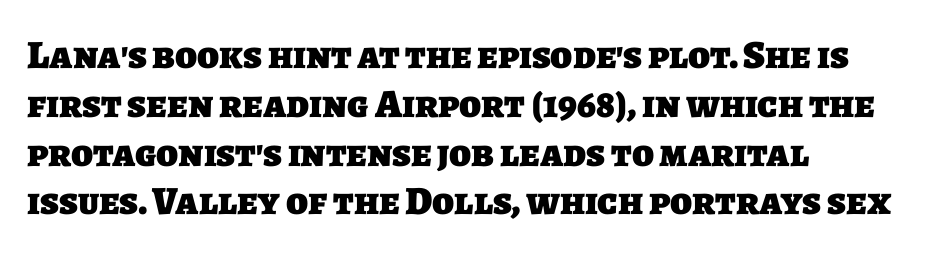
{"serif": "no", "bold": "yes", "weight": "heavy", "width": "normal", "stroke_contrast": "low", "x_height": "large", "monospaced": "no", "underline": "no", "align": "left", "line_spacing_ratio": 1.22, "letter_spacing": "normal", "letter_spacing_em": 0.0, "glyph_px": 40}
